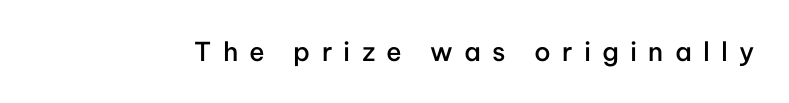
{"italic": "no", "bold": "semi", "underline": "no", "letter_spacing": "wide", "letter_spacing_em": 0.43, "glyph_px": 26}
